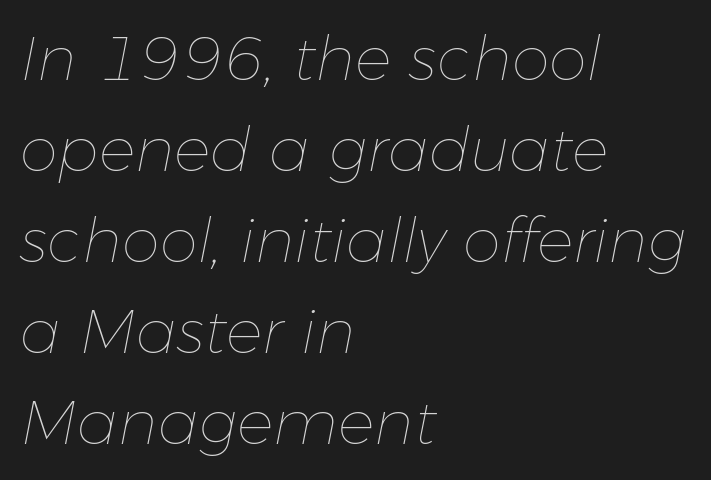
{"italic": "yes", "lean": "right", "slant_degrees": 11, "bold": "no", "weight": "thin", "width": "normal", "stroke_contrast": "low", "x_height": "medium", "monospaced": "no", "underline": "no", "align": "left", "line_spacing": "normal", "line_spacing_ratio": 1.49, "letter_spacing": "normal", "letter_spacing_em": 0.0, "glyph_px": 61}
